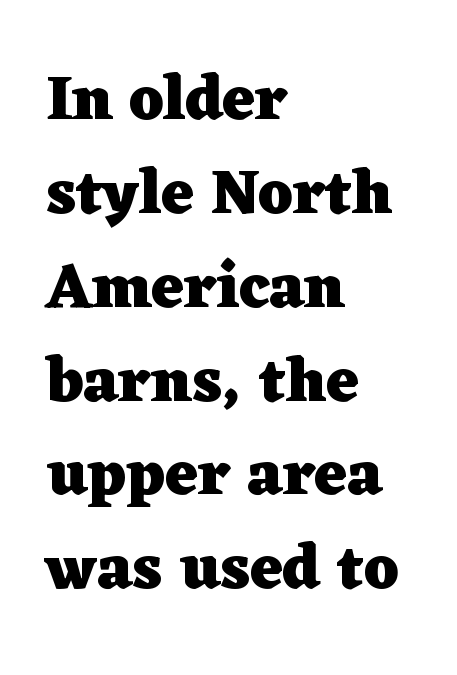
The image shows 63 px heavy, wide serif type, upright; set left-aligned, normal line spacing (1.49x), normal letter spacing, not underlined; low stroke contrast and a medium x-height.
